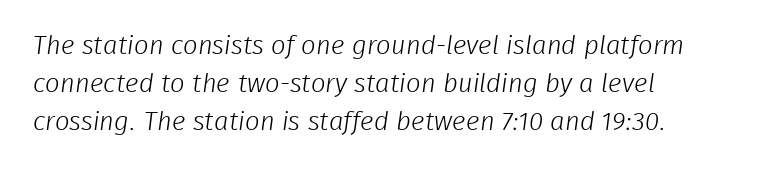
The image shows 26 px text type; set left-aligned, normal line spacing (1.46x), normal letter spacing, not underlined.
